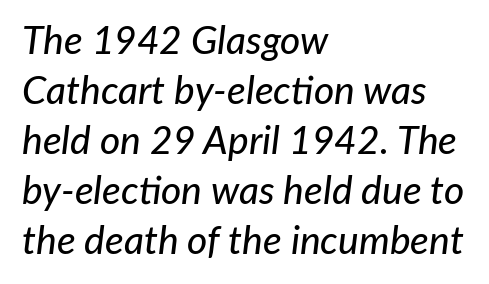
{"italic": "yes", "lean": "right", "slant_degrees": 7, "width": "normal", "stroke_contrast": "low", "x_height": "medium", "monospaced": "no", "underline": "no", "align": "left", "line_spacing": "normal", "line_spacing_ratio": 1.28, "letter_spacing": "normal", "letter_spacing_em": 0.0, "glyph_px": 39}
